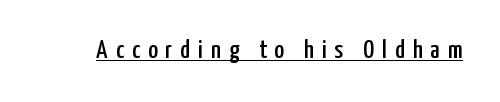
{"italic": "no", "underline": "yes", "letter_spacing": "wide", "letter_spacing_em": 0.31, "glyph_px": 26}
